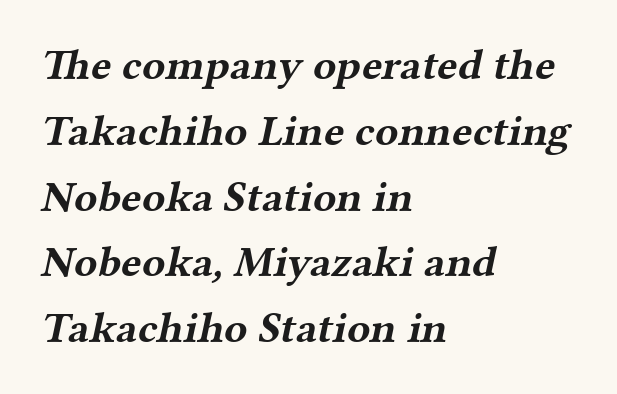
The image shows 43 px bold, wide serif type; set left-aligned, normal line spacing (1.53x), normal letter spacing, not underlined; medium stroke contrast and a medium x-height.
